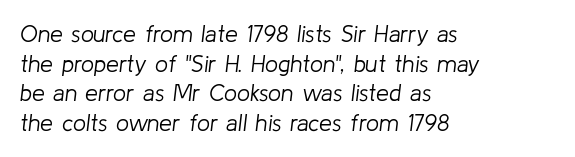
A quiet, ordinary-to-light weight characterises the typeface. Underlining? Definitely not there. No extra tracking has been applied to these lines. These lines stack with their left ends in a neat column. There's an unmistakable incline to the writing here.
